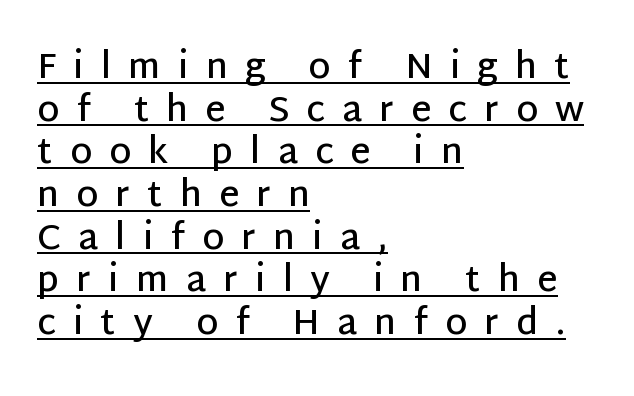
{"serif": "no", "italic": "no", "bold": "semi", "weight": "semibold", "width": "normal", "stroke_contrast": "low", "x_height": "large", "monospaced": "no", "underline": "yes", "align": "left", "line_spacing_ratio": 1.22, "letter_spacing": "wide", "letter_spacing_em": 0.49, "glyph_px": 35}
